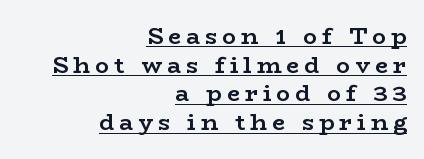
{"italic": "no", "bold": "yes", "underline": "yes", "align": "right", "line_spacing": "normal", "line_spacing_ratio": 1.25, "letter_spacing": "wide", "letter_spacing_em": 0.22, "glyph_px": 23}
